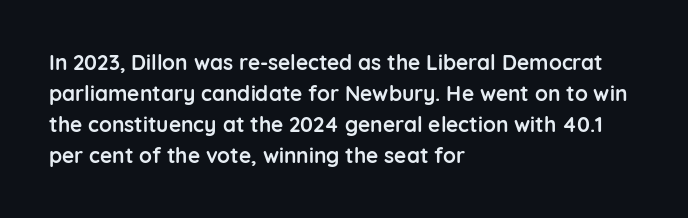
The image shows 21 px bold type, upright; set left-aligned, normal line spacing (1.47x), normal letter spacing, not underlined.
